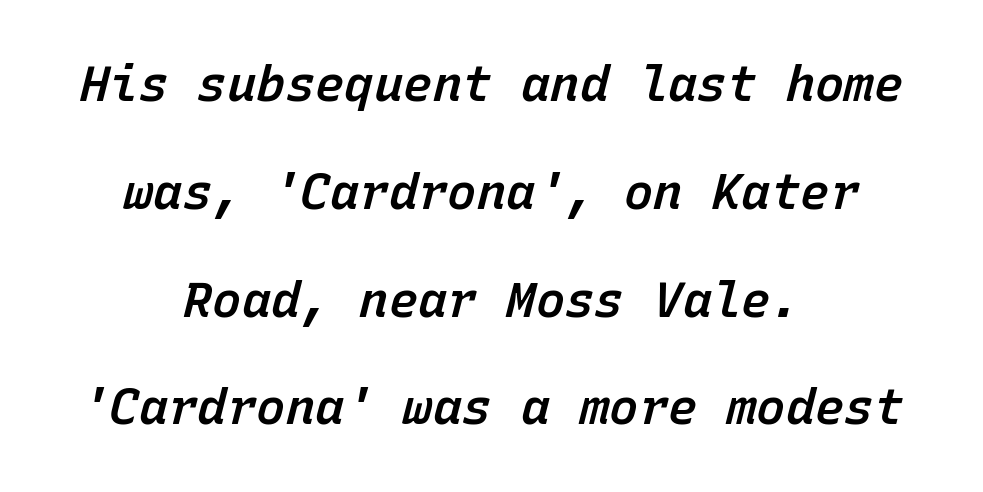
Q: Is the text bold? A: Semi-bold.
Q: Is the text italic (slanted)? A: Yes, it leans right by about 15 degrees.
Q: Is the text underlined? A: No.
Q: How is the paragraph aligned? A: Centered.
Q: Is the spacing between letters normal or unusually wide? A: Normal.
Q: Is the spacing between lines tight, normal or loose? A: Loose.
Q: Width (condensed, normal, or wide)? A: Normal.
Q: Stroke contrast? A: Low.
Q: x-height? A: Medium.
Q: Monospaced? A: Yes.
